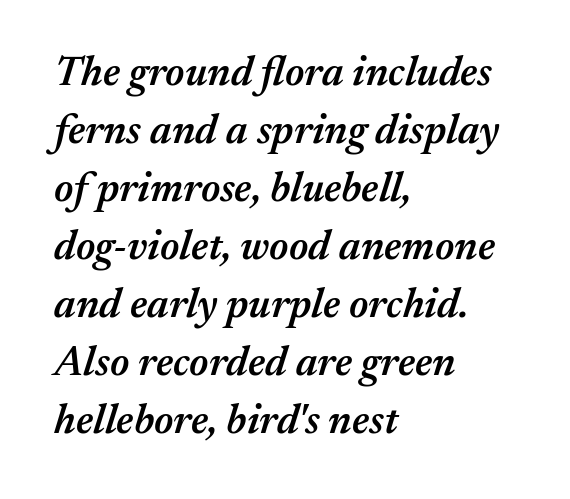
The letters advance in unequal steps, a hallmark of proportional type. The typesetting leans somewhat heavy: a semibold. Tracking value appears to be zero — textbook default spacing. The designer left line spacing at the default.
